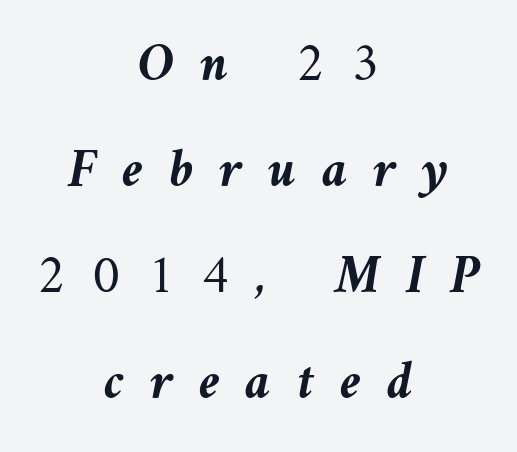
The image shows 54 px semibold type, italic (leaning left); set centered, loose line spacing (1.96x), unusually wide letter spacing (+0.48 em), not underlined; medium stroke contrast and a medium x-height.
